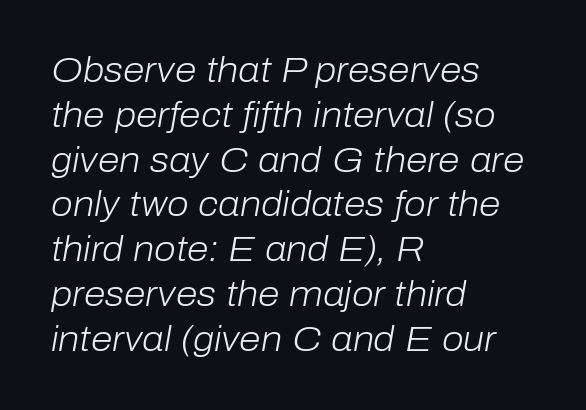
{"italic": "yes", "lean": "right", "slant_degrees": 10, "bold": "no", "weight": "light", "width": "normal", "stroke_contrast": "low", "x_height": "medium", "monospaced": "no", "underline": "no", "align": "left", "line_spacing": "normal", "line_spacing_ratio": 1.28, "letter_spacing": "normal", "letter_spacing_em": 0.0, "glyph_px": 35}
